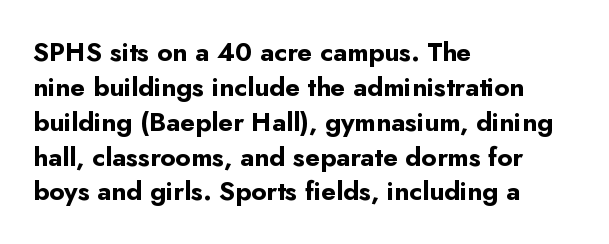
{"italic": "no", "bold": "yes", "underline": "no", "align": "left", "line_spacing": "normal", "line_spacing_ratio": 1.34, "letter_spacing": "normal", "letter_spacing_em": 0.0, "glyph_px": 26}
